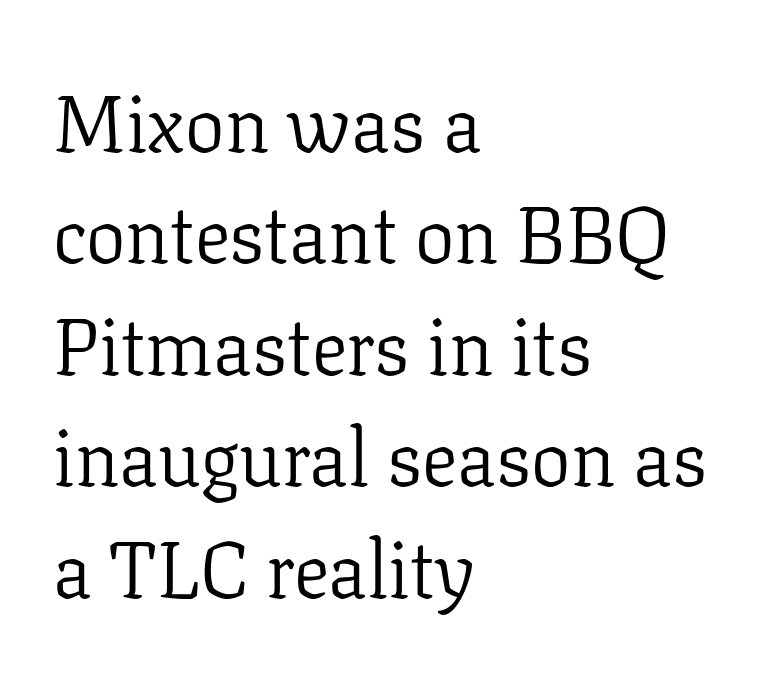
{"serif": "yes", "italic": "no", "bold": "no", "weight": "light", "width": "normal", "stroke_contrast": "low", "x_height": "medium", "monospaced": "no", "underline": "no", "align": "left", "line_spacing": "normal", "line_spacing_ratio": 1.41, "letter_spacing": "normal", "letter_spacing_em": 0.0, "glyph_px": 79}
